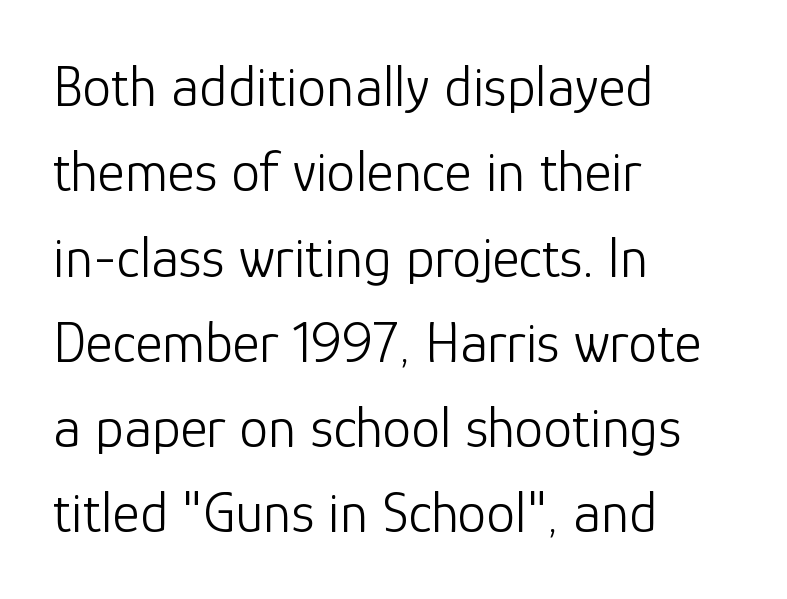
Q: Is the text bold? A: No.
Q: Is the text italic (slanted)? A: No, it is upright.
Q: Is the typeface a serif or a sans-serif typeface? A: Sans-serif.
Q: Is the text underlined? A: No.
Q: How is the paragraph aligned? A: Left-aligned.
Q: Is the spacing between letters normal or unusually wide? A: Normal.
Q: Is the spacing between lines tight, normal or loose? A: Normal.
Q: Width (condensed, normal, or wide)? A: Normal.
Q: Stroke contrast? A: Low.
Q: x-height? A: Medium.
Q: Monospaced? A: No.
